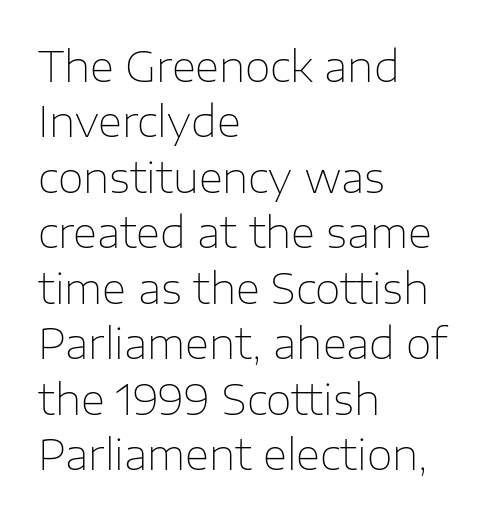
Q: Is the text bold? A: No.
Q: Is the text italic (slanted)? A: No, it is upright.
Q: Is the typeface a serif or a sans-serif typeface? A: Sans-serif.
Q: Is the text underlined? A: No.
Q: How is the paragraph aligned? A: Left-aligned.
Q: Is the spacing between letters normal or unusually wide? A: Normal.
Q: Is the spacing between lines tight, normal or loose? A: Normal.
Q: Width (condensed, normal, or wide)? A: Normal.
Q: Stroke contrast? A: Low.
Q: x-height? A: Medium.
Q: Monospaced? A: No.
